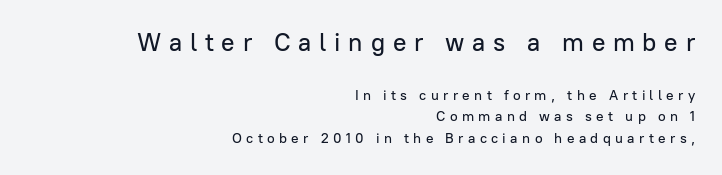
Large over small — that's the arrangement of the two blocks here. Style check: upright. Words appear elongated and porous because spacing is wide. Summary of vertical rhythm: regular, with standard interline spacing.
